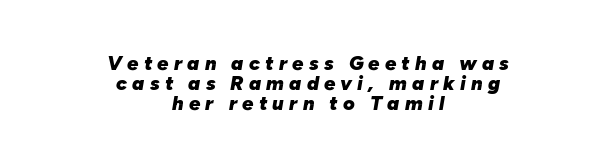
A typesetter would call this leading minimal, almost set solid. Layout note: lines centered. Italic: yes, the glyphs are oblique. In terms of weight, the rendering is a true, heavy bold. The horizontal fit of the characters is loose and conspicuously gappy.
